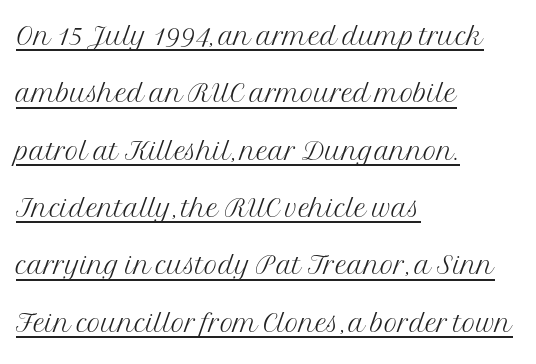
Q: Is the text bold? A: No.
Q: Is the text italic (slanted)? A: Yes.
Q: Is the typeface a serif or a sans-serif typeface? A: Serif.
Q: Is the text underlined? A: Yes.
Q: How is the paragraph aligned? A: Left-aligned.
Q: Is the spacing between letters normal or unusually wide? A: Normal.
Q: Is the spacing between lines tight, normal or loose? A: Normal.
Q: Width (condensed, normal, or wide)? A: Normal.
Q: Stroke contrast? A: Medium.
Q: x-height? A: Medium.
Q: Monospaced? A: No.
